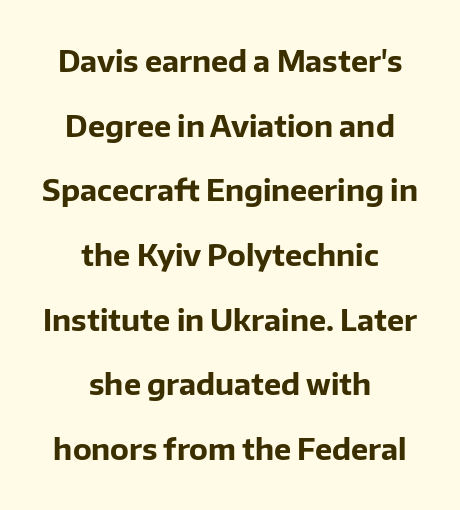
Vertically, the passage feels expansive, rows floating well apart. The lettering stays uniformly vertical, giving the passage a roman look. The characters look thick and weighty, a clear bold. Both edges are ragged and mirror each other, which tells us the setting is centered. The string is rendered with underlining switched off.
